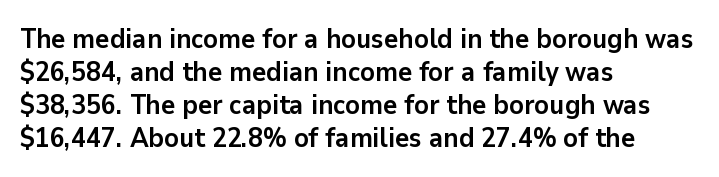
{"italic": "no", "bold": "yes", "underline": "no", "align": "left", "line_spacing_ratio": 1.22, "letter_spacing": "normal", "letter_spacing_em": 0.0, "glyph_px": 27}
